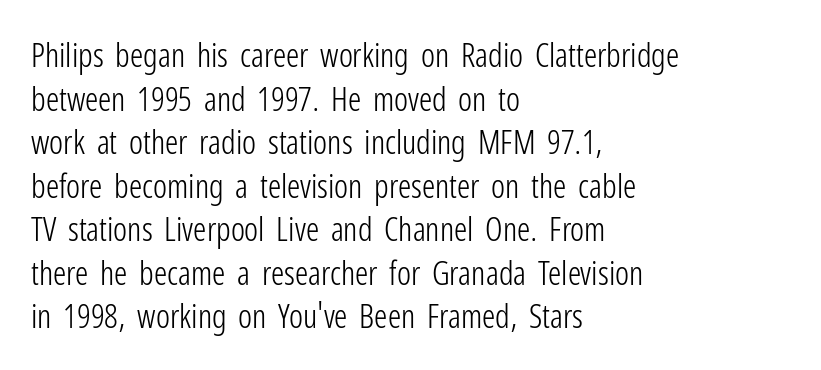
The image shows 33 px light, condensed sans-serif type, upright; set left-aligned, normal line spacing (1.32x), normal letter spacing, not underlined; low stroke contrast and a medium x-height.
